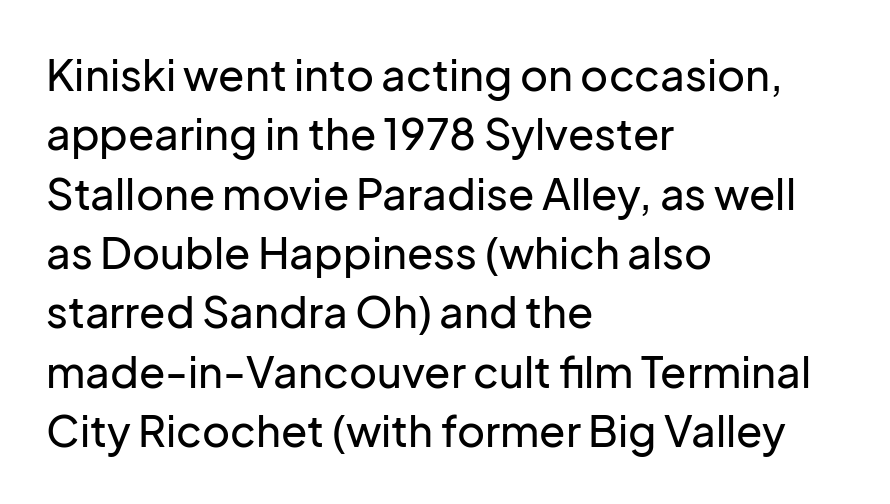
Q: Is the text italic (slanted)? A: No, it is upright.
Q: Is the typeface a serif or a sans-serif typeface? A: Sans-serif.
Q: Is the text underlined? A: No.
Q: How is the paragraph aligned? A: Left-aligned.
Q: Is the spacing between letters normal or unusually wide? A: Normal.
Q: Is the spacing between lines tight, normal or loose? A: Normal.
Q: Width (condensed, normal, or wide)? A: Normal.
Q: Stroke contrast? A: Low.
Q: x-height? A: Medium.
Q: Monospaced? A: No.
